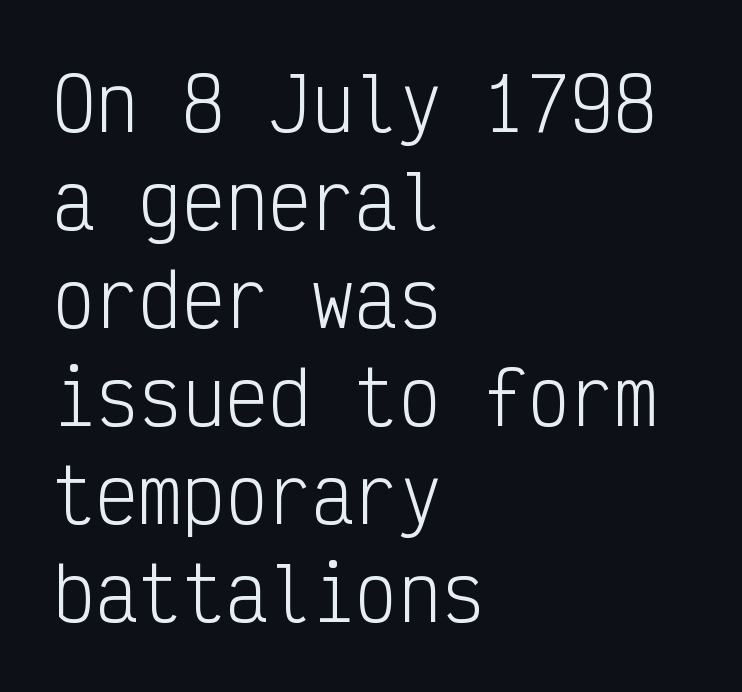
Q: Is the text bold? A: No.
Q: Is the text italic (slanted)? A: No, it is upright.
Q: Is the typeface a serif or a sans-serif typeface? A: Sans-serif.
Q: Is the text underlined? A: No.
Q: How is the paragraph aligned? A: Left-aligned.
Q: Is the spacing between letters normal or unusually wide? A: Normal.
Q: Is the spacing between lines tight, normal or loose? A: Normal.
Q: Width (condensed, normal, or wide)? A: Condensed.
Q: Stroke contrast? A: Low.
Q: x-height? A: Medium.
Q: Monospaced? A: Yes.
